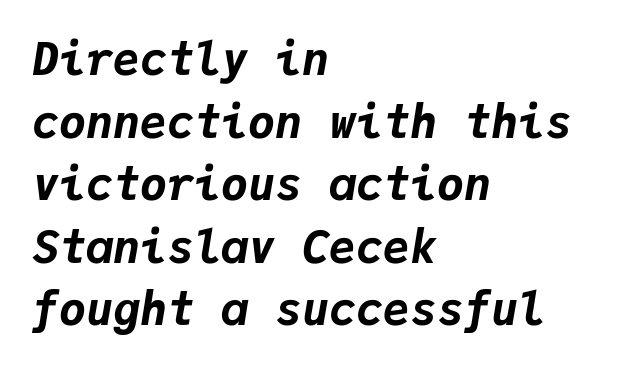
Q: Is the text bold? A: Yes.
Q: Is the text italic (slanted)? A: Yes, it leans right by about 9 degrees.
Q: Is the text underlined? A: No.
Q: How is the paragraph aligned? A: Left-aligned.
Q: Is the spacing between letters normal or unusually wide? A: Normal.
Q: Is the spacing between lines tight, normal or loose? A: Normal.
Q: Width (condensed, normal, or wide)? A: Normal.
Q: Stroke contrast? A: Low.
Q: x-height? A: Medium.
Q: Monospaced? A: Yes.
